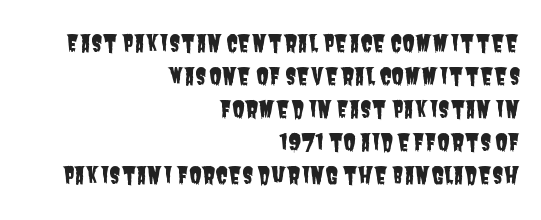
{"underline": "no", "align": "right", "line_spacing": "normal", "line_spacing_ratio": 1.43, "letter_spacing": "normal", "letter_spacing_em": 0.0, "glyph_px": 23}
